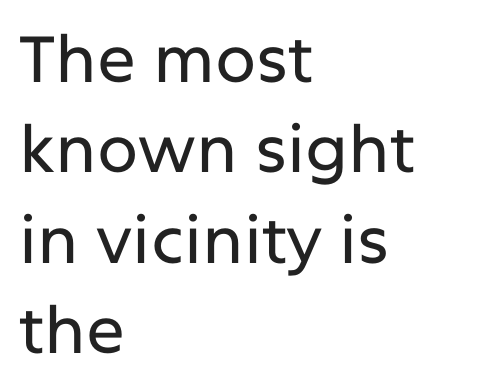
Q: Is the text italic (slanted)? A: No, it is upright.
Q: Is the typeface a serif or a sans-serif typeface? A: Sans-serif.
Q: Is the text underlined? A: No.
Q: How is the paragraph aligned? A: Left-aligned.
Q: Is the spacing between letters normal or unusually wide? A: Normal.
Q: Is the spacing between lines tight, normal or loose? A: Normal.
Q: Width (condensed, normal, or wide)? A: Normal.
Q: Stroke contrast? A: Low.
Q: x-height? A: Medium.
Q: Monospaced? A: No.
